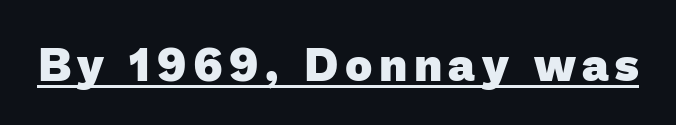
You'd pick this weight for a headline — it's a proper bold. You could not count columns in this text — the font is proportionally spaced. Has an underline been added? It has. Grotesque or geometric, the face here clearly has no serifs.
